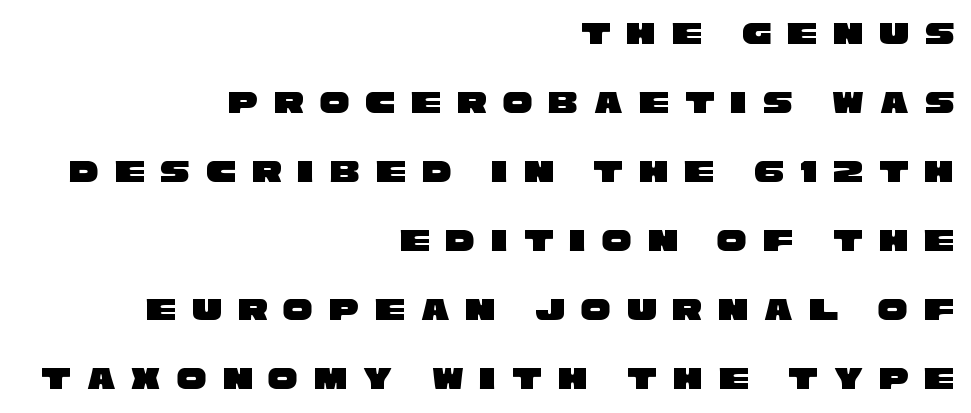
The image shows 33 px wide sans-serif type; set right-aligned, loose line spacing (2.09x), unusually wide letter spacing (+0.49 em), not underlined; low stroke contrast and a large x-height.
